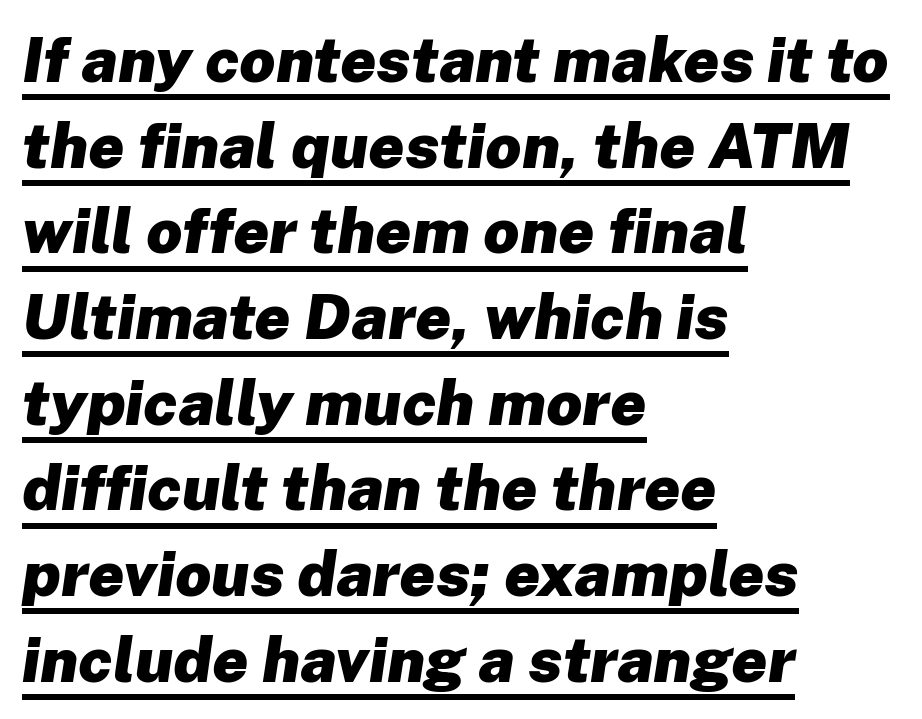
Q: Is the text bold? A: Yes.
Q: Is the text italic (slanted)? A: Yes, it leans right by about 8 degrees.
Q: Is the text underlined? A: Yes.
Q: How is the paragraph aligned? A: Left-aligned.
Q: Is the spacing between letters normal or unusually wide? A: Normal.
Q: Is the spacing between lines tight, normal or loose? A: Normal.
Q: Width (condensed, normal, or wide)? A: Normal.
Q: Stroke contrast? A: Low.
Q: x-height? A: Medium.
Q: Monospaced? A: No.
